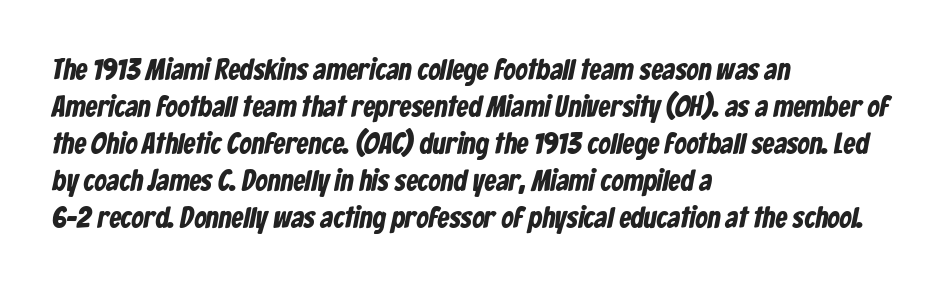
Q: Is the text bold? A: Yes.
Q: Is the typeface a serif or a sans-serif typeface? A: Sans-serif.
Q: Is the text underlined? A: No.
Q: How is the paragraph aligned? A: Left-aligned.
Q: Is the spacing between letters normal or unusually wide? A: Normal.
Q: Width (condensed, normal, or wide)? A: Condensed.
Q: Stroke contrast? A: Low.
Q: x-height? A: Medium.
Q: Monospaced? A: No.
